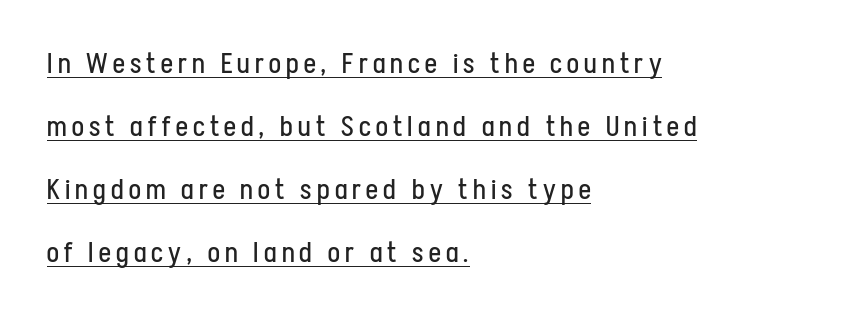
The image shows 28 px regular-weight, condensed sans-serif type, upright; set left-aligned, loose line spacing (2.25x), underlined; low stroke contrast and a medium x-height.
